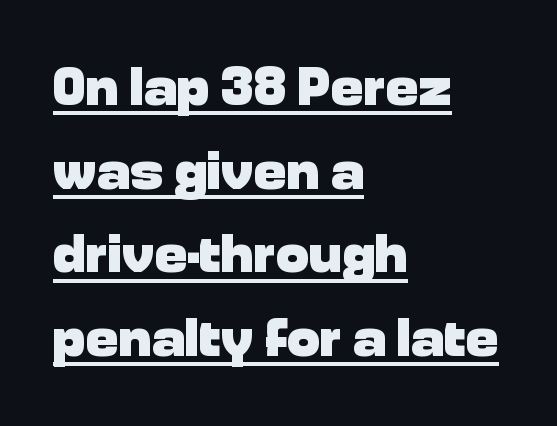
{"serif": "no", "italic": "no", "bold": "yes", "weight": "heavy", "width": "normal", "stroke_contrast": "low", "x_height": "medium", "monospaced": "no", "underline": "yes", "align": "left", "line_spacing": "normal", "line_spacing_ratio": 1.52, "letter_spacing": "normal", "letter_spacing_em": 0.0, "glyph_px": 55}
